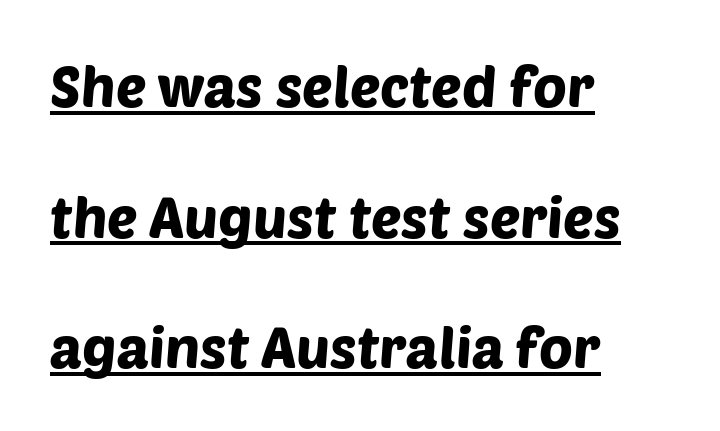
The passage shown is typed in a proportional face where columns would drift. Rows of type keep a wide berth in the vertical direction. Does the copy run flush right? No — it runs flush left. Classification — sans serif. This rendering features underlined lettering. Spacing between characters is what you'd get straight out of the box.
